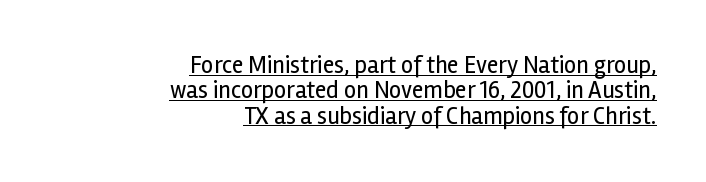
Q: Is the text bold? A: No.
Q: Is the text italic (slanted)? A: No, it is upright.
Q: Is the text underlined? A: Yes.
Q: How is the paragraph aligned? A: Right-aligned.
Q: Is the spacing between letters normal or unusually wide? A: Normal.
Q: Is the spacing between lines tight, normal or loose? A: Tight.
